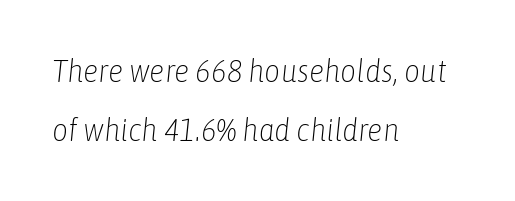
Q: Is the text bold? A: No.
Q: Is the text italic (slanted)? A: Yes, it leans right by about 6 degrees.
Q: Is the text underlined? A: No.
Q: How is the paragraph aligned? A: Left-aligned.
Q: Is the spacing between letters normal or unusually wide? A: Normal.
Q: Width (condensed, normal, or wide)? A: Condensed.
Q: Stroke contrast? A: Low.
Q: x-height? A: Medium.
Q: Monospaced? A: No.
